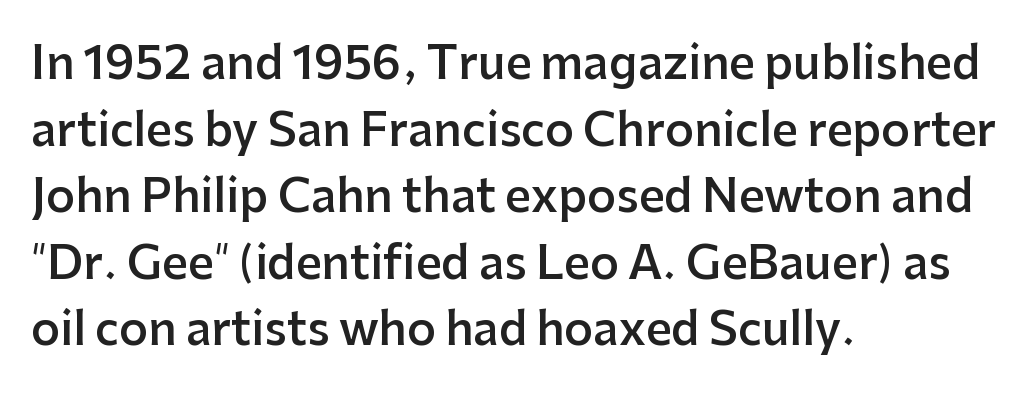
The image shows 45 px semibold sans-serif type, upright; set left-aligned, normal line spacing (1.48x), normal letter spacing, not underlined; low stroke contrast and a medium x-height.
